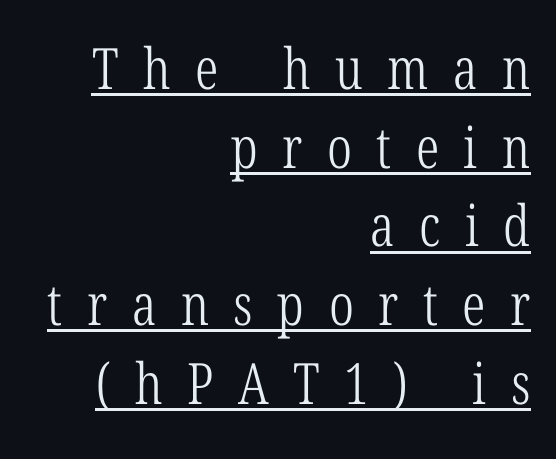
The rendering anchors every line to the right-hand side. Check the space under the baseline: a stroke is drawn there. It's the straight-up-and-down kind of type. The letters advance in unequal steps, a hallmark of proportional type.
